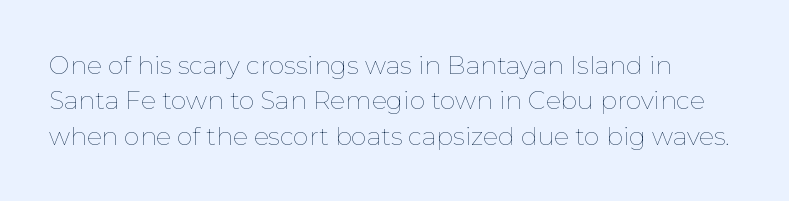
The image shows 25 px text type, upright; set normal line spacing (1.42x), normal letter spacing, not underlined.
